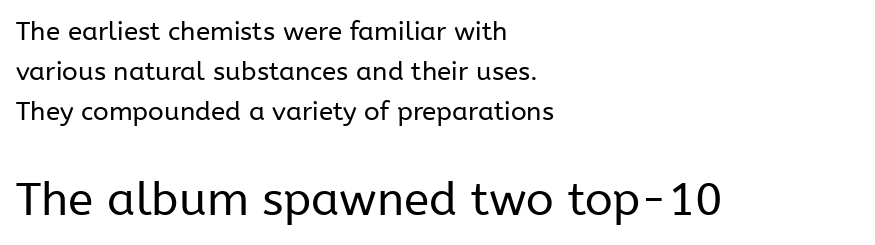
{"serif": "no", "italic": "no", "bold": "no", "weight": "regular", "width": "normal", "stroke_contrast": "low", "x_height": "medium", "monospaced": "no", "underline": "no", "align": "left", "line_spacing": "normal", "line_spacing_ratio": 1.53, "letter_spacing": "normal", "letter_spacing_em": 0.0, "larger_block": "second", "size_ratio": 1.77, "glyph_px": 46}
